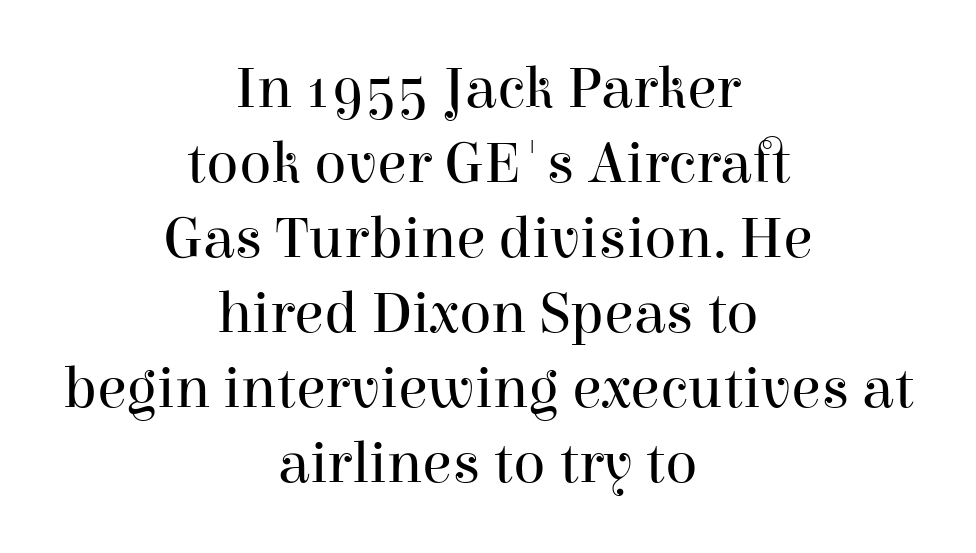
Q: Is the text bold? A: No.
Q: Is the text italic (slanted)? A: No, it is upright.
Q: Is the typeface a serif or a sans-serif typeface? A: Serif.
Q: Is the text underlined? A: No.
Q: How is the paragraph aligned? A: Centered.
Q: Is the spacing between letters normal or unusually wide? A: Normal.
Q: Is the spacing between lines tight, normal or loose? A: Normal.
Q: Width (condensed, normal, or wide)? A: Normal.
Q: Stroke contrast? A: High.
Q: x-height? A: Medium.
Q: Monospaced? A: No.
